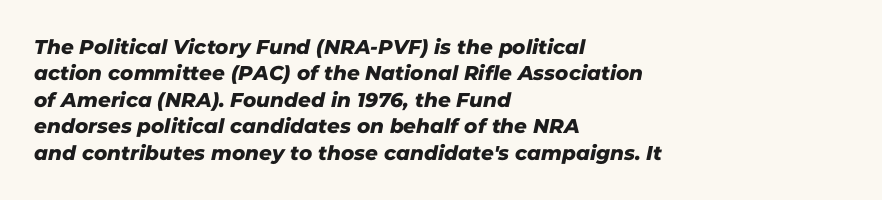
Just letters on the line, the space beneath them empty. Reading down the column, the eye jumps a familiar distance to each next line. Line beginnings align vertically; line endings do not. Characters follow at the spacing the type designer built in.
